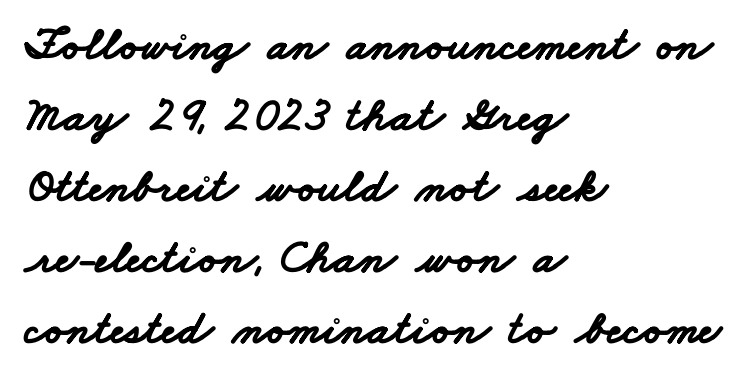
Observe the absence of serifs on each vertical stroke in this sample. The passage shown is not underscored anywhere. Students, observe: this is what conventionally led text looks like. Standard letterfit; no display-style spreading of the glyphs. Strong, thick strokes mark this as bold type. Note the varied advance widths — an 'i' is clearly narrower than an 'm'.
